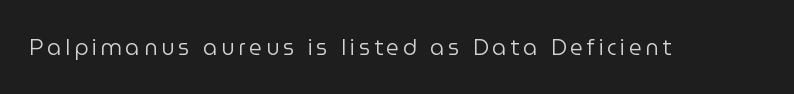
Q: Is the text bold? A: No.
Q: Is the text italic (slanted)? A: No, it is upright.
Q: Is the text underlined? A: No.
